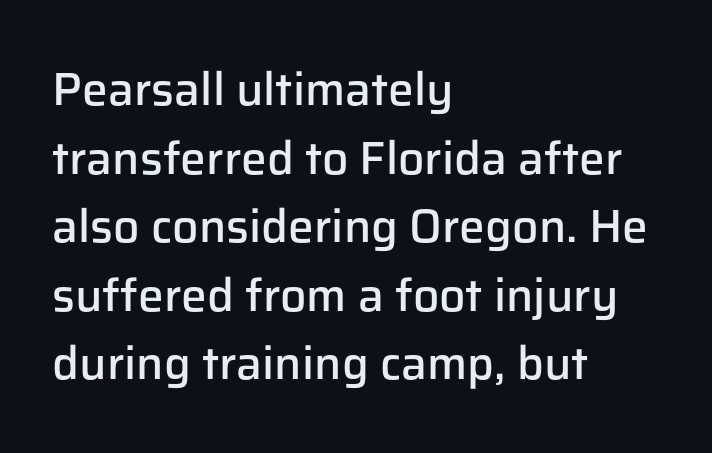
Every letter is mildly thick-stroked: semibold rather than bold. Students, note that the glyphs here touch the page at normal intervals. The lines in this sample share a left origin and differ only in where they stop. The rendering uses natural spacing where letterforms have individual widths.
